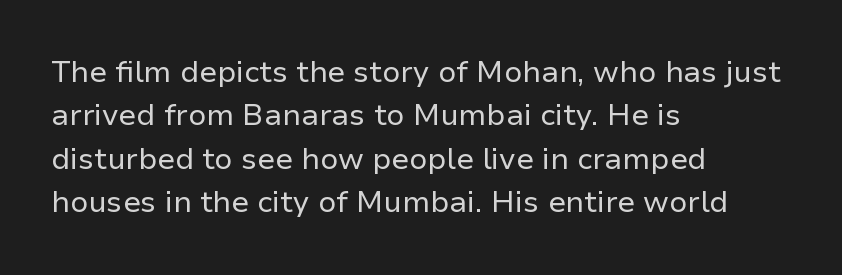
The image shows 30 px regular-weight sans-serif type, upright; set left-aligned, normal line spacing (1.45x), normal letter spacing, not underlined; low stroke contrast and a medium x-height.
